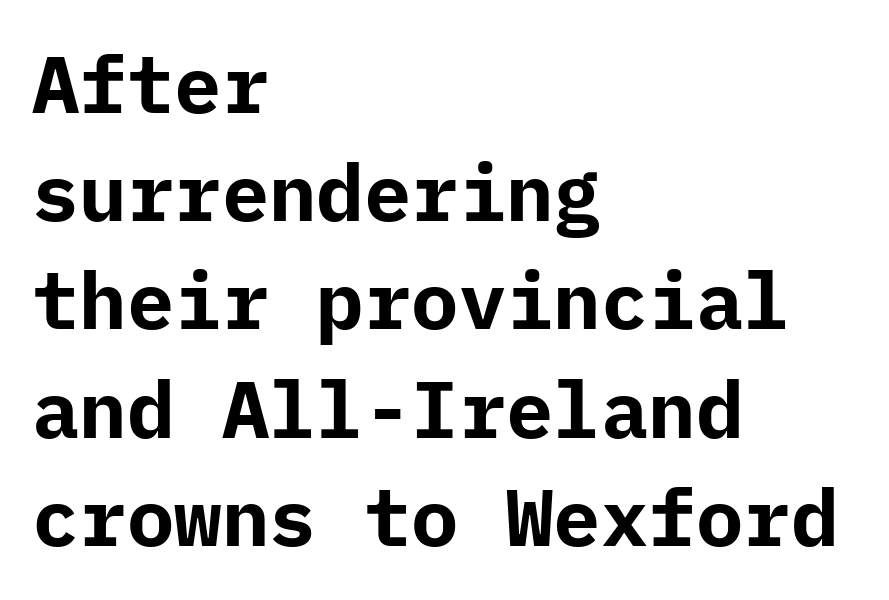
The image shows 79 px bold sans-serif type, upright; set left-aligned, normal line spacing (1.37x), normal letter spacing, not underlined; low stroke contrast and a medium x-height.
